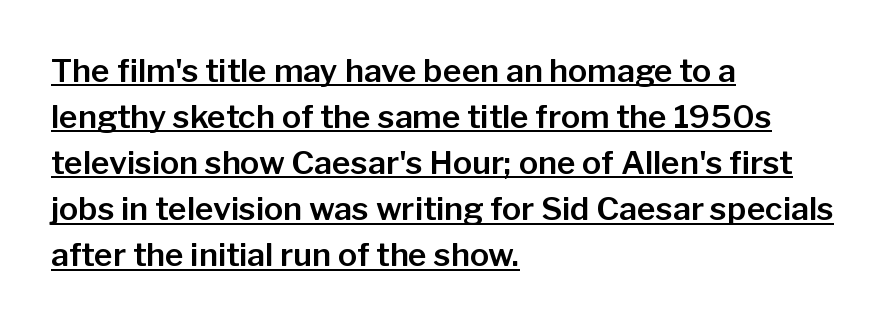
Q: Is the text italic (slanted)? A: No, it is upright.
Q: Is the typeface a serif or a sans-serif typeface? A: Sans-serif.
Q: Is the text underlined? A: Yes.
Q: How is the paragraph aligned? A: Left-aligned.
Q: Is the spacing between letters normal or unusually wide? A: Normal.
Q: Is the spacing between lines tight, normal or loose? A: Normal.
Q: Width (condensed, normal, or wide)? A: Normal.
Q: Stroke contrast? A: Low.
Q: x-height? A: Medium.
Q: Monospaced? A: No.
